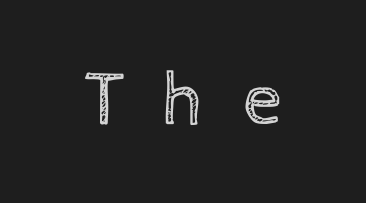
The image shows 78 px regular-weight type, upright; set unusually wide letter spacing (+0.47 em), not underlined; a medium x-height.
